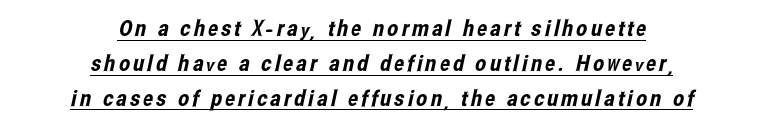
The image shows 22 px text type; set centered, normal line spacing (1.58x), underlined.
